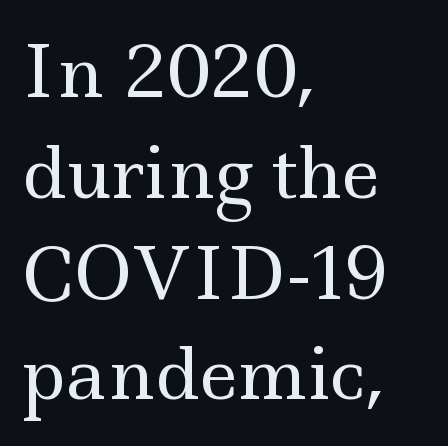
Q: Is the text bold? A: No.
Q: Is the text italic (slanted)? A: No, it is upright.
Q: Is the typeface a serif or a sans-serif typeface? A: Serif.
Q: Is the text underlined? A: No.
Q: How is the paragraph aligned? A: Left-aligned.
Q: Is the spacing between letters normal or unusually wide? A: Normal.
Q: Is the spacing between lines tight, normal or loose? A: Normal.
Q: Width (condensed, normal, or wide)? A: Wide.
Q: x-height? A: Small.
Q: Monospaced? A: No.
